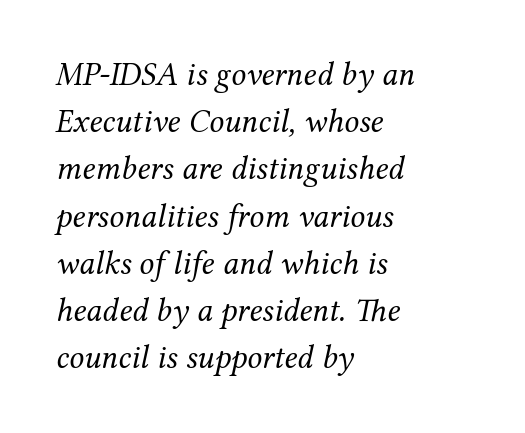
Q: Is the text bold? A: No.
Q: Is the text italic (slanted)? A: Yes, it leans right by about 12 degrees.
Q: Is the typeface a serif or a sans-serif typeface? A: Serif.
Q: Is the text underlined? A: No.
Q: How is the paragraph aligned? A: Left-aligned.
Q: Is the spacing between letters normal or unusually wide? A: Normal.
Q: Is the spacing between lines tight, normal or loose? A: Normal.
Q: Width (condensed, normal, or wide)? A: Normal.
Q: Stroke contrast? A: Medium.
Q: x-height? A: Medium.
Q: Monospaced? A: No.
